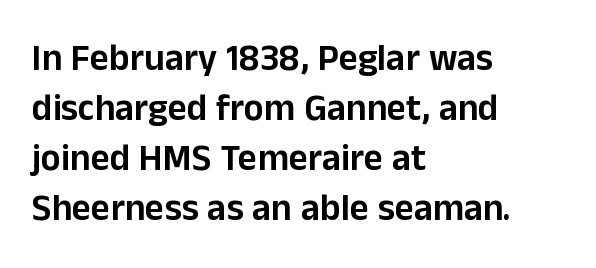
The image shows 37 px sans-serif type, upright; set left-aligned, normal line spacing (1.35x), normal letter spacing, not underlined; low stroke contrast and a medium x-height.
